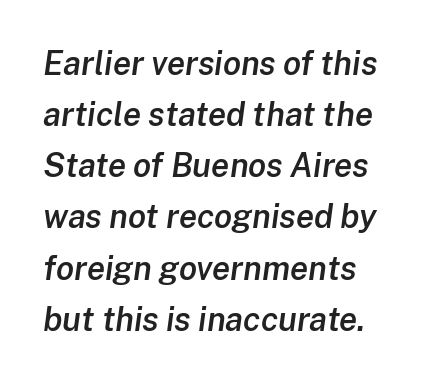
Each row of text sits above clean, open space. Yep, that's italic — everything's leaning. The rendering keeps characters at their native spacing. Typeset ragged right — the left edge is the straight one. Summary of vertical rhythm: regular, with standard interline spacing. Notice the strokes are somewhat thickened but not fully heavy: this is a semibold.
